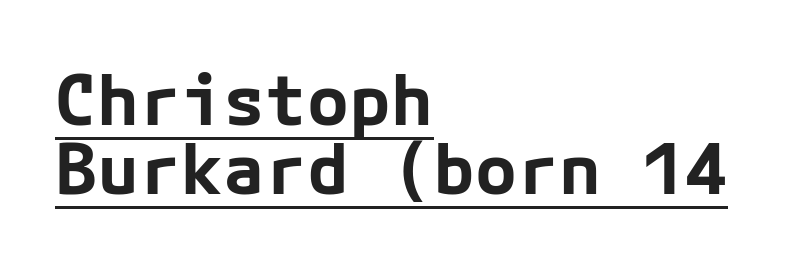
Each line of the rendering has a horizontal stroke beneath the glyphs. The characters display no serif detailing; their extremities are plain. Quick note: interline space is minimal. Strokes here are thick enough to call this a true bold. Does extra space separate the letters? No, they use regular spacing. Reading down the block, your eye returns to a fixed left position each line.
